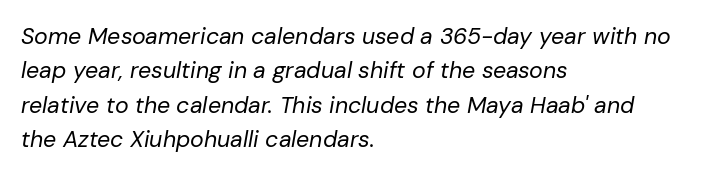
The image shows 23 px text type, italic (leaning right); set left-aligned, normal line spacing (1.5x), normal letter spacing, not underlined.
